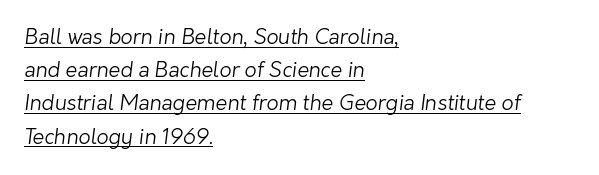
Q: Is the text bold? A: No.
Q: Is the text underlined? A: Yes.
Q: How is the paragraph aligned? A: Left-aligned.
Q: Is the spacing between letters normal or unusually wide? A: Normal.
Q: Is the spacing between lines tight, normal or loose? A: Normal.
